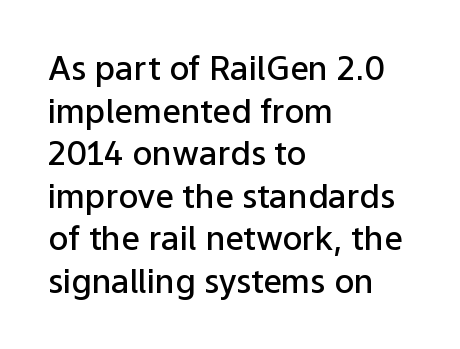
Tall strokes in this sample are plumb rather than angled. The rag falls on the right side of this text block. Compared with an ordinary text face, these strokes are moderately heavier — a semibold. Character widths vary here, with narrow letters taking less room than wide ones. In terms of letterspacing, this is plain default setting.
